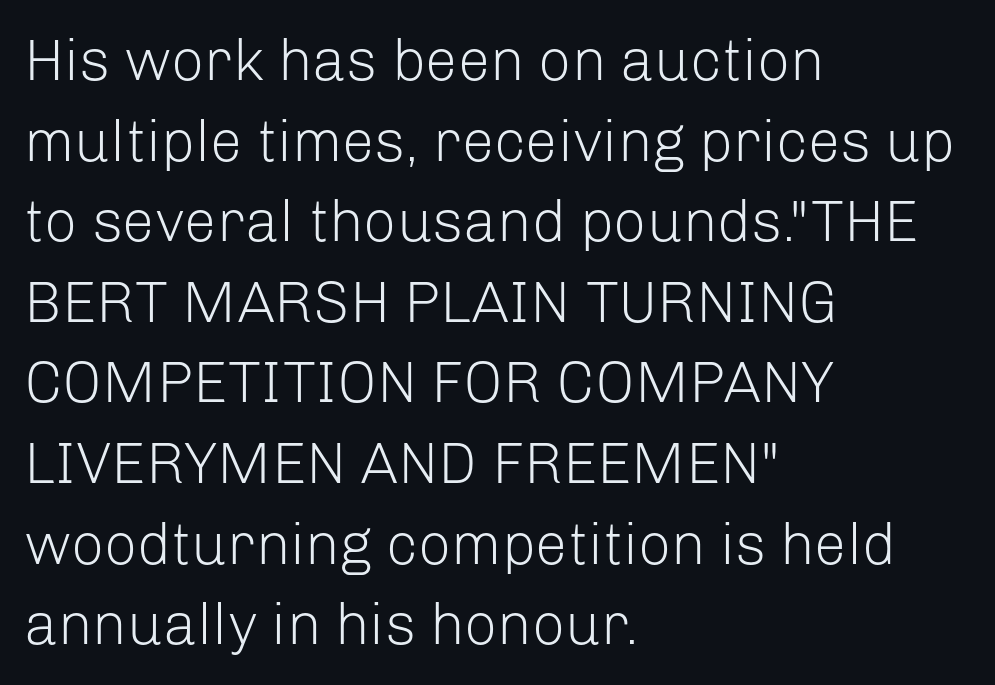
{"serif": "no", "italic": "no", "bold": "no", "weight": "light", "width": "normal", "stroke_contrast": "low", "x_height": "medium", "monospaced": "no", "underline": "no", "align": "left", "line_spacing": "normal", "line_spacing_ratio": 1.39, "letter_spacing": "normal", "letter_spacing_em": 0.0, "glyph_px": 58}
